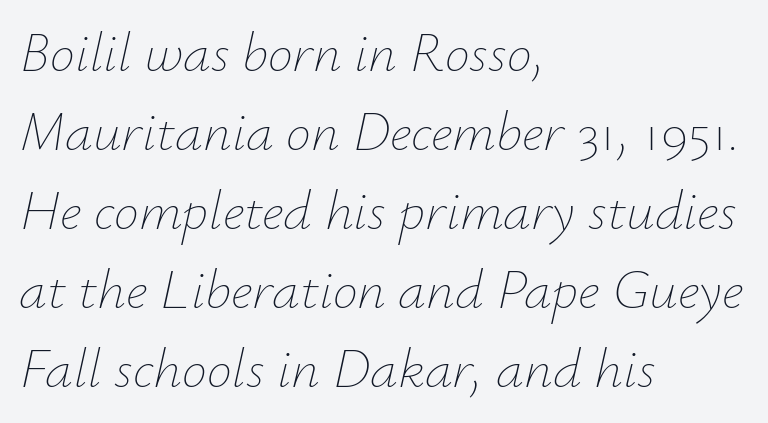
The rendering keeps characters at their native spacing. Any mark beneath the type? The region is blank. Slant detected: the letters are inclined. No chunkiness to these letters — they're not bold. The setting favours the left margin, as ordinary paragraphs usually do.
